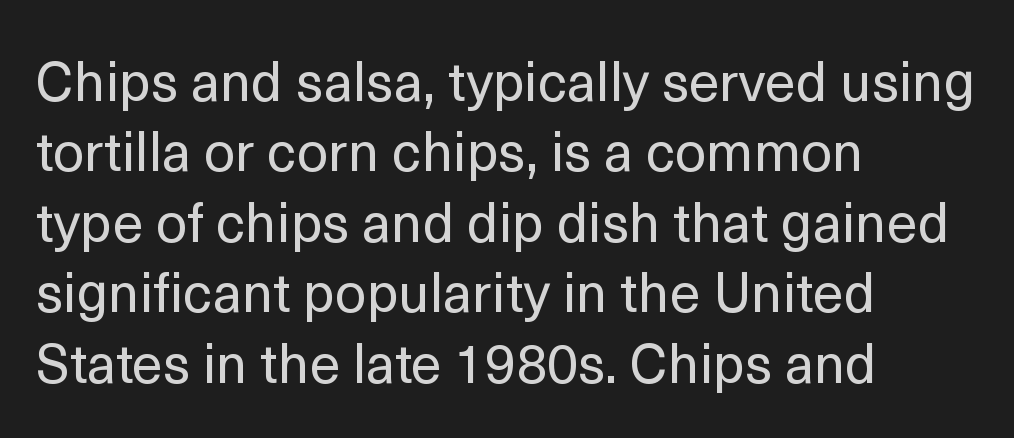
{"serif": "no", "italic": "no", "bold": "no", "weight": "regular", "width": "normal", "x_height": "medium", "monospaced": "no", "underline": "no", "align": "left", "line_spacing": "normal", "line_spacing_ratio": 1.28, "letter_spacing": "normal", "letter_spacing_em": 0.0, "glyph_px": 55}
